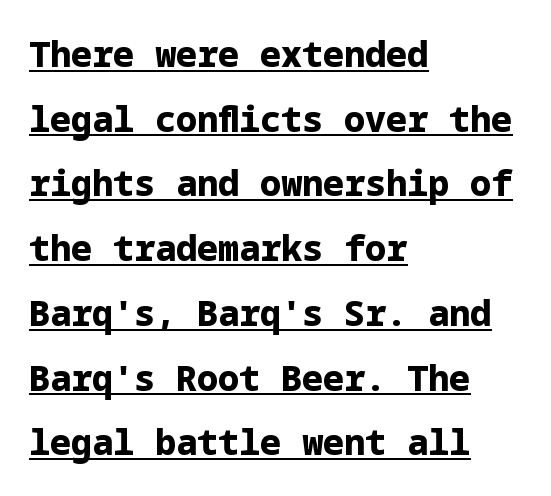
The image shows 35 px bold sans-serif type, upright; set left-aligned, line spacing 1.85x, normal letter spacing, underlined; low stroke contrast and a medium x-height.
